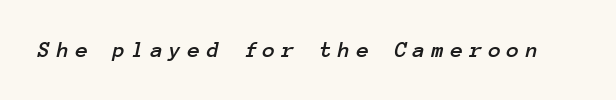
Q: Is the text italic (slanted)? A: Yes, it leans right by about 12 degrees.
Q: Is the text underlined? A: No.
Q: Is the spacing between letters normal or unusually wide? A: Unusually wide.
